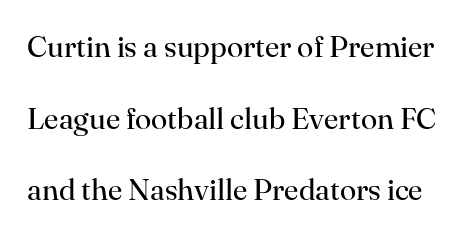
Q: Is the text bold? A: No.
Q: Is the text italic (slanted)? A: No, it is upright.
Q: Is the typeface a serif or a sans-serif typeface? A: Serif.
Q: Is the text underlined? A: No.
Q: Is the spacing between letters normal or unusually wide? A: Normal.
Q: Is the spacing between lines tight, normal or loose? A: Loose.
Q: Width (condensed, normal, or wide)? A: Normal.
Q: Stroke contrast? A: High.
Q: x-height? A: Small.
Q: Monospaced? A: No.
